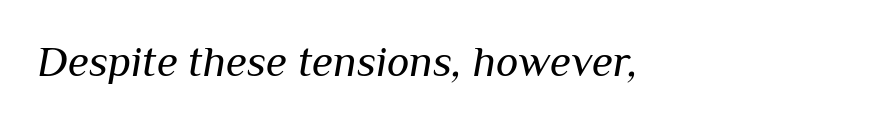
A typesetter would call this proportional, since set widths differ per character. Italic? Definitely — the glyphs are oblique. A clean baseline with only descenders dipping below it. Think standard paragraph weight, or any step lighter than that.
